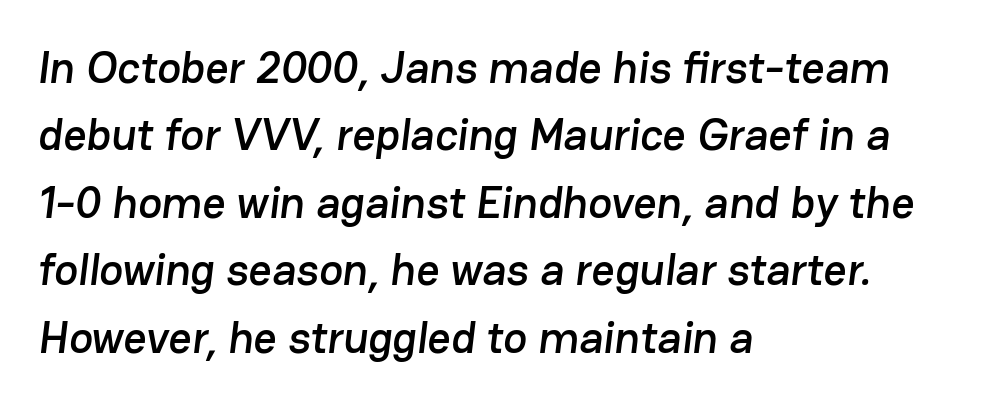
The image shows 45 px sans-serif type; set left-aligned, normal line spacing (1.5x), normal letter spacing, not underlined; low stroke contrast and a medium x-height.
